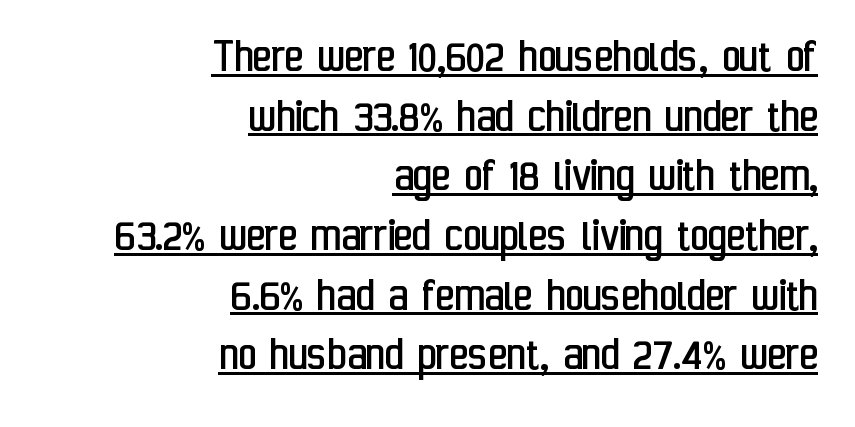
Q: Is the text bold? A: No.
Q: Is the text italic (slanted)? A: No, it is upright.
Q: Is the typeface a serif or a sans-serif typeface? A: Sans-serif.
Q: Is the text underlined? A: Yes.
Q: How is the paragraph aligned? A: Right-aligned.
Q: Is the spacing between letters normal or unusually wide? A: Normal.
Q: Width (condensed, normal, or wide)? A: Condensed.
Q: Stroke contrast? A: Low.
Q: x-height? A: Medium.
Q: Monospaced? A: No.
